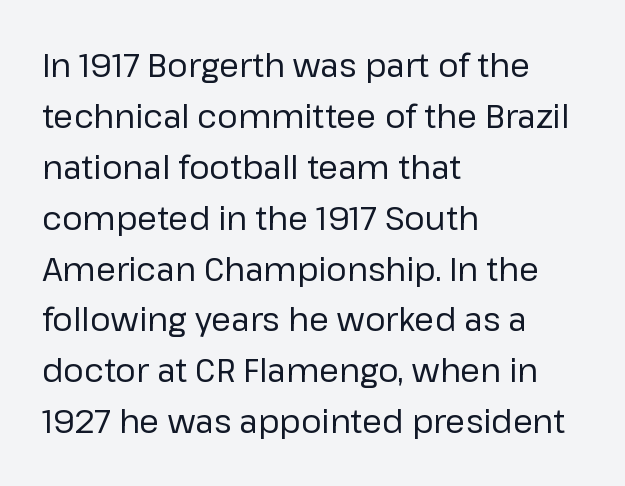
Q: Is the text bold? A: No.
Q: Is the text italic (slanted)? A: No, it is upright.
Q: Is the typeface a serif or a sans-serif typeface? A: Sans-serif.
Q: Is the text underlined? A: No.
Q: How is the paragraph aligned? A: Left-aligned.
Q: Is the spacing between letters normal or unusually wide? A: Normal.
Q: Is the spacing between lines tight, normal or loose? A: Normal.
Q: Width (condensed, normal, or wide)? A: Normal.
Q: Stroke contrast? A: Low.
Q: x-height? A: Medium.
Q: Monospaced? A: No.
